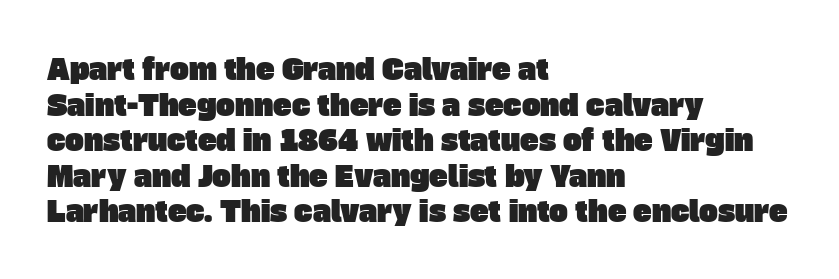
The image shows 28 px sans-serif type; set left-aligned, normal line spacing (1.27x), normal letter spacing, not underlined; low stroke contrast and a large x-height.
